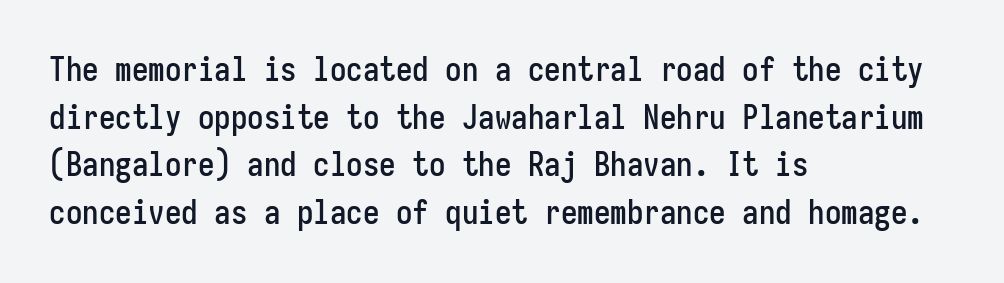
Q: Is the text italic (slanted)? A: No, it is upright.
Q: Is the typeface a serif or a sans-serif typeface? A: Sans-serif.
Q: Is the text underlined? A: No.
Q: How is the paragraph aligned? A: Left-aligned.
Q: Is the spacing between letters normal or unusually wide? A: Normal.
Q: Is the spacing between lines tight, normal or loose? A: Normal.
Q: Width (condensed, normal, or wide)? A: Condensed.
Q: Stroke contrast? A: Low.
Q: x-height? A: Medium.
Q: Monospaced? A: Yes.
